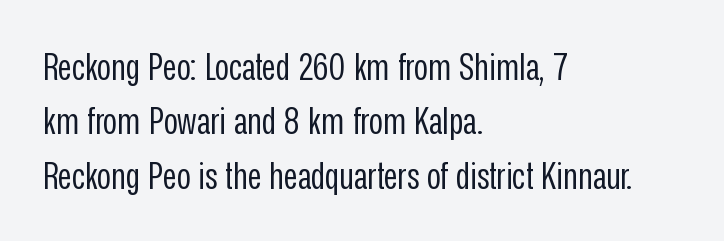
The font's upright variant was chosen for this text. A typesetter would label this face a sans. The gap between lines stays unmarked. The paragraph shown leans on its left margin. Stems here are at most as thick as an everyday book face. The rows are spaced the way most documents space them.
